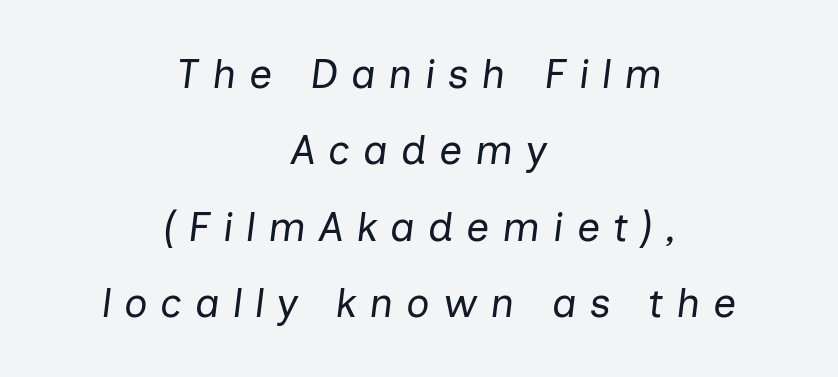
Q: Is the text bold? A: No.
Q: Is the text italic (slanted)? A: Yes, it leans right by about 7 degrees.
Q: Is the text underlined? A: No.
Q: How is the paragraph aligned? A: Centered.
Q: Is the spacing between letters normal or unusually wide? A: Unusually wide.
Q: Width (condensed, normal, or wide)? A: Normal.
Q: Stroke contrast? A: Low.
Q: x-height? A: Medium.
Q: Monospaced? A: No.
